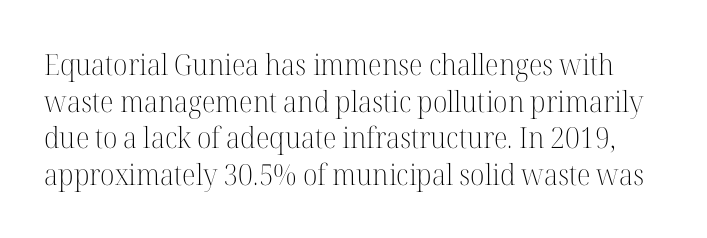
{"serif": "yes", "italic": "no", "bold": "no", "weight": "light", "width": "normal", "stroke_contrast": "high", "x_height": "medium", "monospaced": "no", "underline": "no", "line_spacing": "normal", "line_spacing_ratio": 1.26, "letter_spacing": "normal", "letter_spacing_em": 0.0, "glyph_px": 29}
